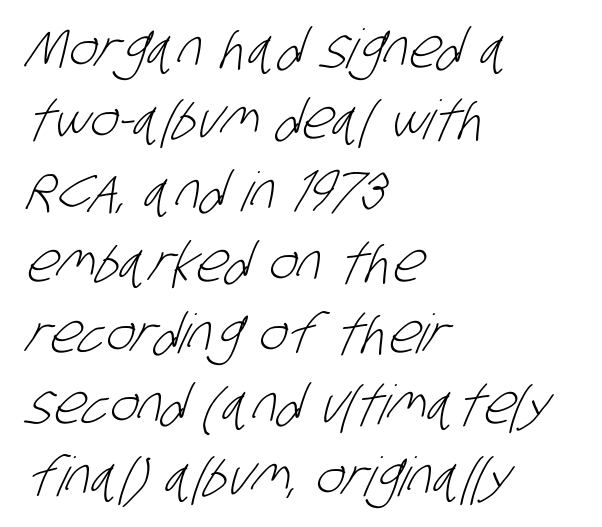
Rule under the text: the space is simply empty. This reads as an unemphasized weight, regular at the heaviest. This sample has the flowing, uneven cadence of proportional lettering. The rendering keeps characters at their native spacing. The paragraph shown leans on its left margin.
